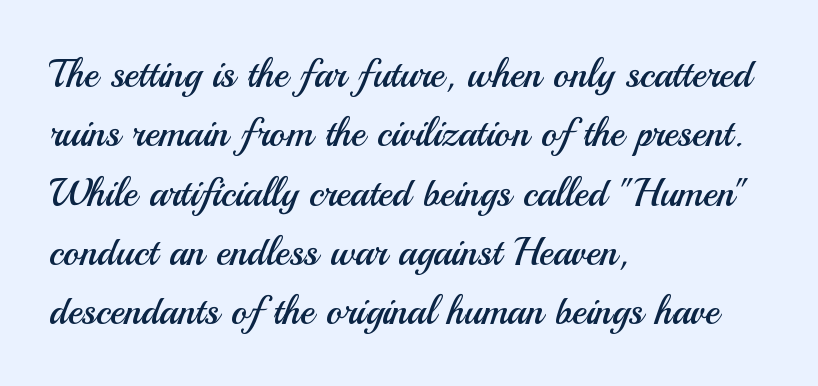
Q: Is the text bold? A: No.
Q: Is the text italic (slanted)? A: Yes.
Q: Is the typeface a serif or a sans-serif typeface? A: Sans-serif.
Q: Is the text underlined? A: No.
Q: How is the paragraph aligned? A: Left-aligned.
Q: Is the spacing between letters normal or unusually wide? A: Normal.
Q: Is the spacing between lines tight, normal or loose? A: Normal.
Q: Width (condensed, normal, or wide)? A: Normal.
Q: Stroke contrast? A: Medium.
Q: x-height? A: Small.
Q: Monospaced? A: No.
